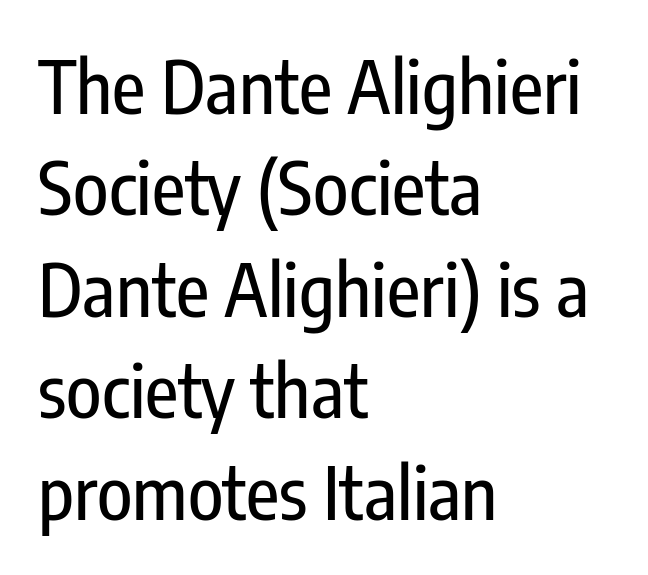
Q: Is the text italic (slanted)? A: No, it is upright.
Q: Is the typeface a serif or a sans-serif typeface? A: Sans-serif.
Q: Is the text underlined? A: No.
Q: How is the paragraph aligned? A: Left-aligned.
Q: Is the spacing between letters normal or unusually wide? A: Normal.
Q: Is the spacing between lines tight, normal or loose? A: Normal.
Q: Width (condensed, normal, or wide)? A: Condensed.
Q: Stroke contrast? A: Low.
Q: x-height? A: Medium.
Q: Monospaced? A: No.
